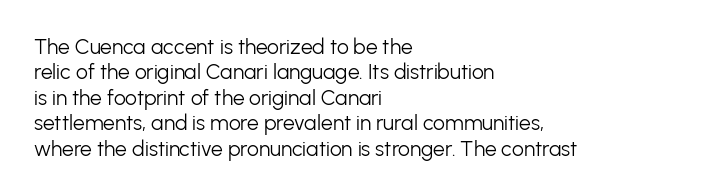
The image shows 21 px text type, upright; set left-aligned, line spacing 1.21x, normal letter spacing, not underlined.
